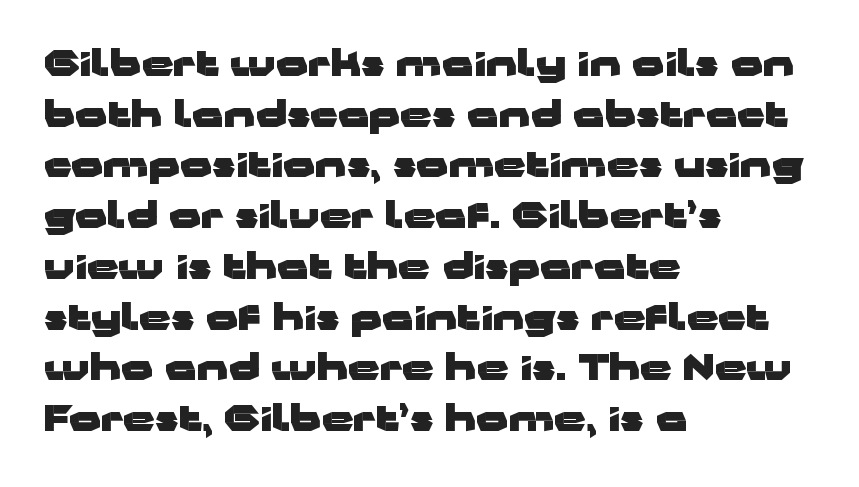
The image shows 35 px heavy, wide sans-serif type, upright; set left-aligned, normal line spacing (1.45x), normal letter spacing, not underlined; low stroke contrast and a medium x-height.
